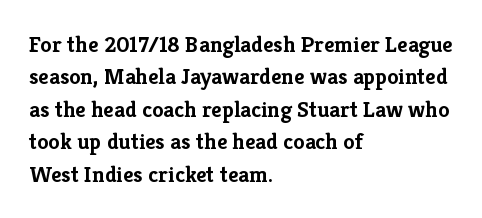
{"italic": "no", "bold": "yes", "underline": "no", "align": "left", "line_spacing": "normal", "line_spacing_ratio": 1.41, "letter_spacing": "normal", "letter_spacing_em": 0.0, "glyph_px": 23}
